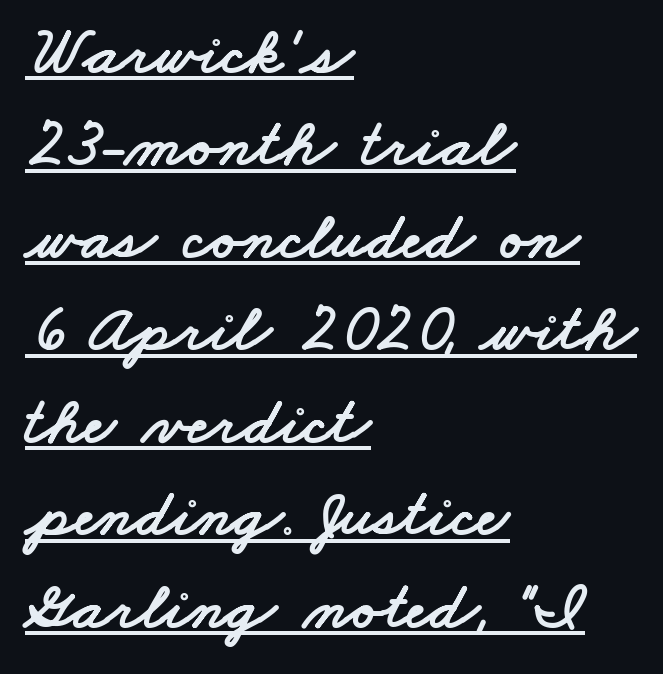
The lettering is marked with a stroke running underneath it. The rendering uses natural spacing where letterforms have individual widths. Honestly, the row spacing looks completely unremarkable. The type family on display is of the sans-serif kind.
